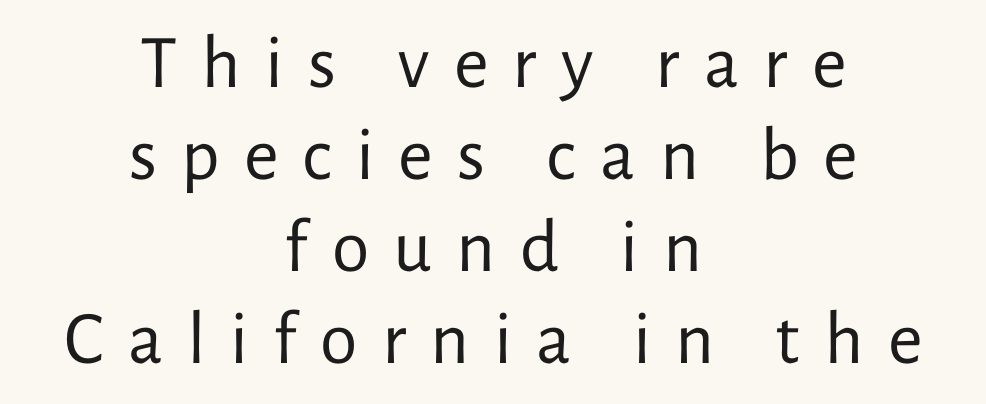
{"serif": "no", "italic": "no", "bold": "no", "weight": "regular", "width": "normal", "stroke_contrast": "low", "x_height": "medium", "monospaced": "no", "underline": "no", "align": "center", "line_spacing_ratio": 1.21, "letter_spacing": "wide", "letter_spacing_em": 0.32, "glyph_px": 76}
